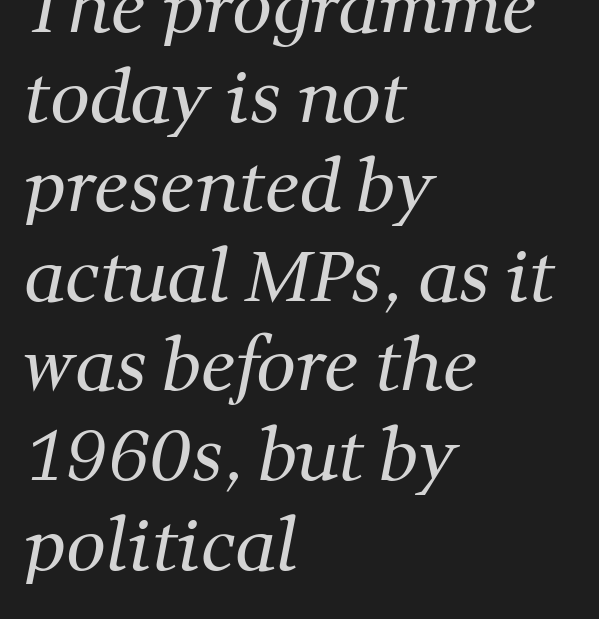
{"serif": "yes", "bold": "no", "weight": "regular", "width": "normal", "stroke_contrast": "medium", "x_height": "medium", "monospaced": "no", "underline": "no", "align": "left", "line_spacing": "normal", "line_spacing_ratio": 1.28, "letter_spacing": "normal", "letter_spacing_em": 0.0, "glyph_px": 70}
